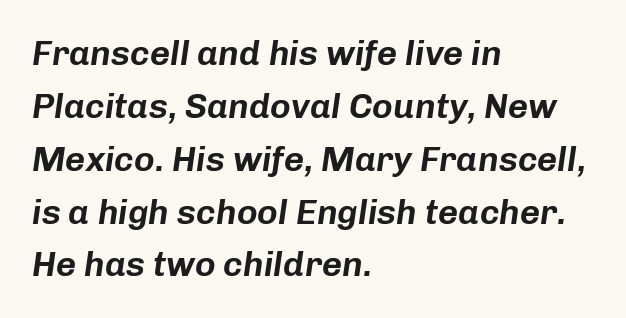
Q: Is the text italic (slanted)? A: Yes, it leans right by about 8 degrees.
Q: Is the text underlined? A: No.
Q: How is the paragraph aligned? A: Left-aligned.
Q: Is the spacing between letters normal or unusually wide? A: Normal.
Q: Is the spacing between lines tight, normal or loose? A: Normal.
Q: Width (condensed, normal, or wide)? A: Normal.
Q: Stroke contrast? A: Low.
Q: x-height? A: Medium.
Q: Monospaced? A: No.
